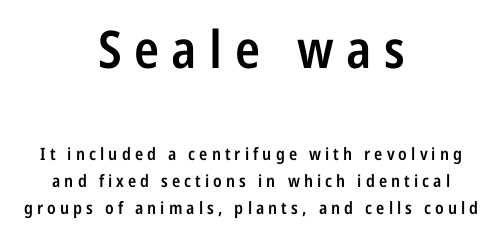
{"serif": "no", "italic": "no", "bold": "semi", "weight": "semibold", "width": "condensed", "stroke_contrast": "low", "x_height": "medium", "monospaced": "no", "underline": "no", "align": "center", "line_spacing": "normal", "line_spacing_ratio": 1.57, "letter_spacing": "wide", "letter_spacing_em": 0.24, "larger_block": "first", "size_ratio": 3.06, "glyph_px": 52}
